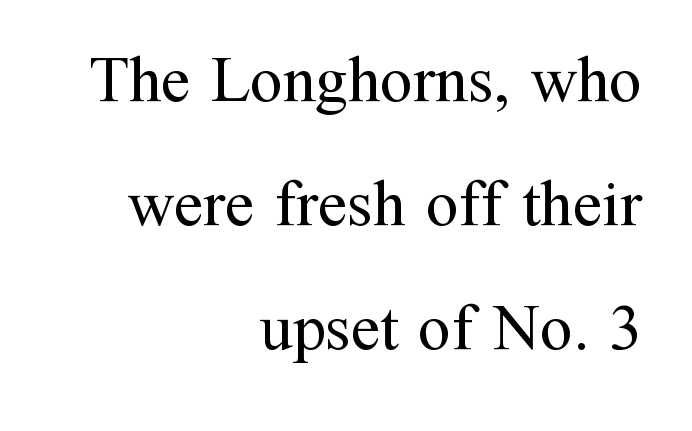
Weight: not bold — regular or lighter. The lettering stays uniformly vertical, giving the passage a roman look. Plain, unruled lines of type. Where is the straight margin? On the right.
